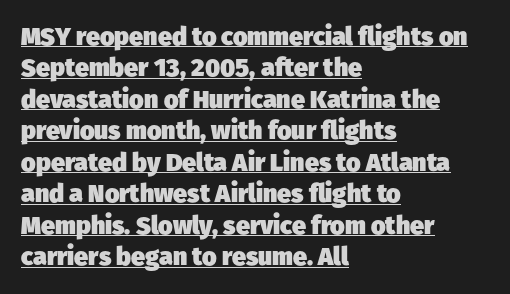
The image shows 25 px bold type; set left-aligned, normal line spacing (1.26x), normal letter spacing, underlined.
